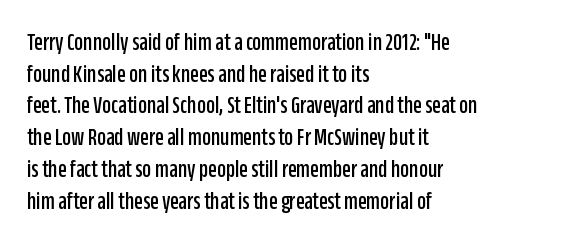
Q: Is the text italic (slanted)? A: No, it is upright.
Q: Is the text underlined? A: No.
Q: How is the paragraph aligned? A: Left-aligned.
Q: Is the spacing between letters normal or unusually wide? A: Normal.
Q: Is the spacing between lines tight, normal or loose? A: Normal.
